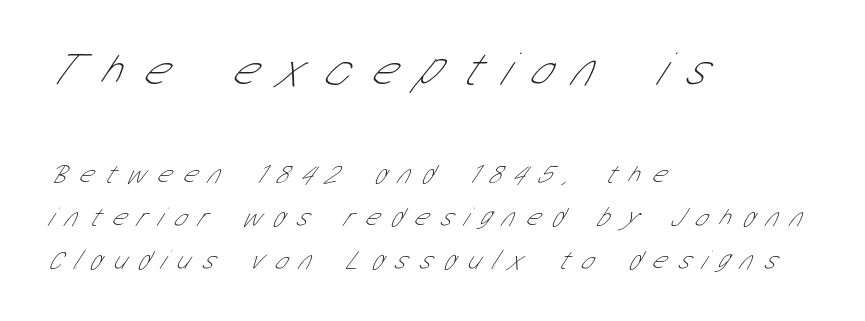
Varying glyph widths throughout — classic text-font behaviour. These lines have a slow, spaced-out rhythm from letter to letter. Weight: in the light-to-regular range. Scale decreases going downward across the two blocks. Nope, no serifs anywhere on these letters.
